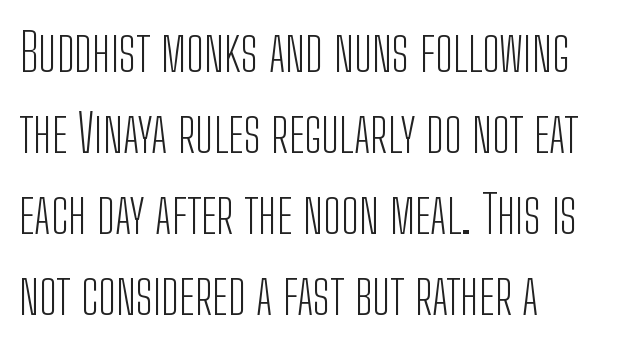
The image shows 53 px light, condensed sans-serif type, upright; set left-aligned, normal line spacing (1.53x), normal letter spacing, not underlined; low stroke contrast and a medium x-height.
